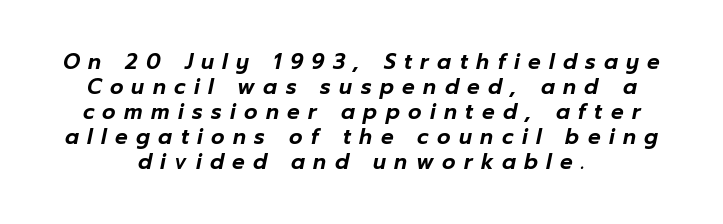
The image shows 21 px text type, italic (leaning right); set centered, line spacing 1.19x, unusually wide letter spacing (+0.4 em), not underlined.
